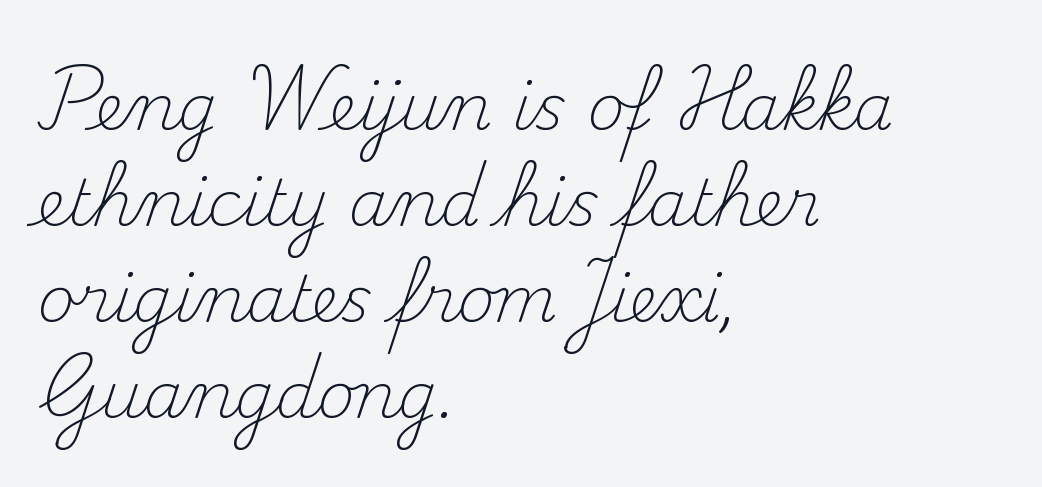
Q: Is the text bold? A: No.
Q: Is the text italic (slanted)? A: Yes.
Q: Is the typeface a serif or a sans-serif typeface? A: Serif.
Q: Is the text underlined? A: No.
Q: How is the paragraph aligned? A: Left-aligned.
Q: Is the spacing between letters normal or unusually wide? A: Normal.
Q: Is the spacing between lines tight, normal or loose? A: Normal.
Q: Width (condensed, normal, or wide)? A: Normal.
Q: Stroke contrast? A: Medium.
Q: x-height? A: Small.
Q: Monospaced? A: No.
